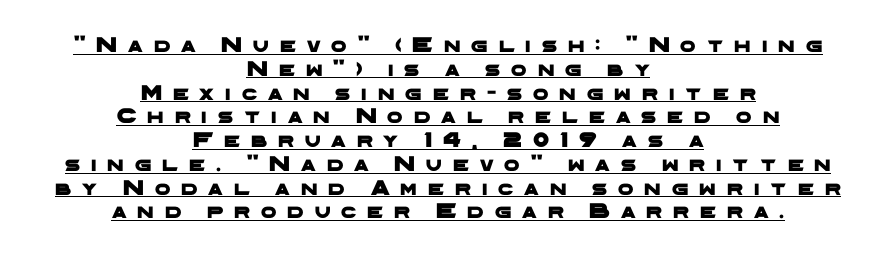
The image shows 22 px text type; set centered, tight line spacing (1.08x), unusually wide letter spacing (+0.5 em), underlined.
